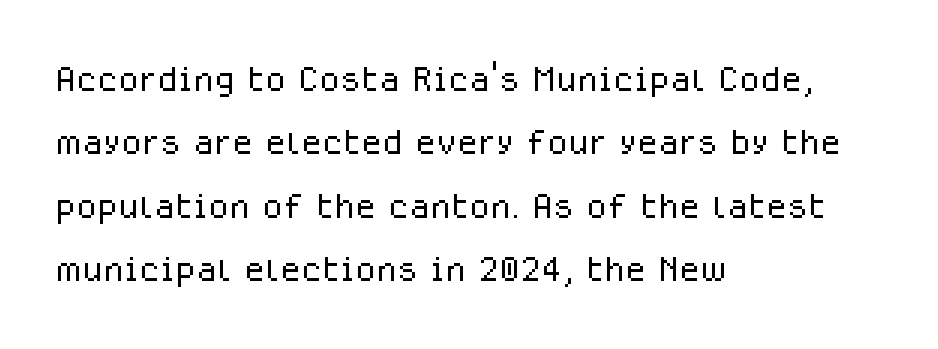
{"serif": "no", "italic": "no", "bold": "no", "weight": "light", "width": "normal", "stroke_contrast": "low", "x_height": "medium", "monospaced": "no", "underline": "no", "align": "left", "line_spacing": "normal", "line_spacing_ratio": 1.32, "letter_spacing": "normal", "letter_spacing_em": 0.0, "glyph_px": 48}
